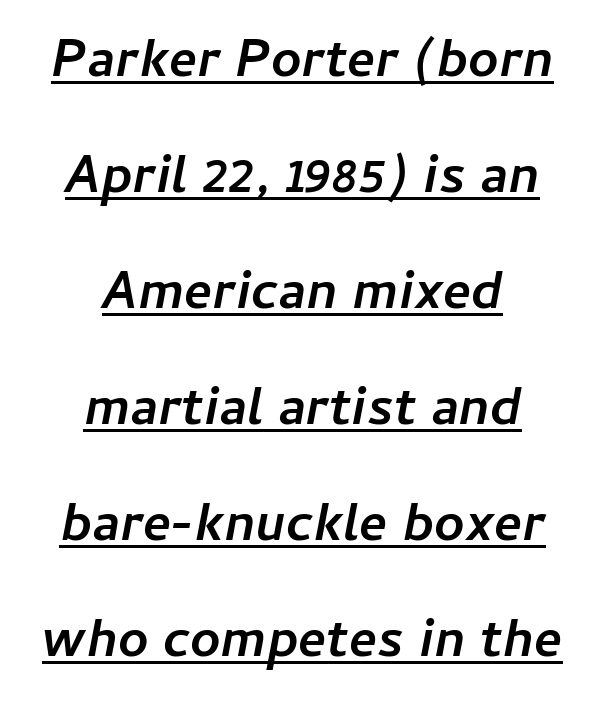
{"italic": "yes", "lean": "right", "slant_degrees": 11, "bold": "yes", "weight": "semibold", "width": "normal", "stroke_contrast": "low", "x_height": "medium", "monospaced": "no", "underline": "yes", "align": "center", "line_spacing": "loose", "line_spacing_ratio": 2.19, "letter_spacing": "normal", "letter_spacing_em": 0.0, "glyph_px": 53}
